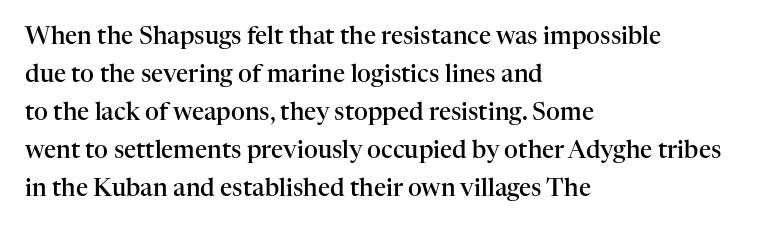
Type without underlining. The rendering keeps characters at their native spacing. It's the straight-up-and-down kind of type. Honestly, the row spacing looks completely unremarkable. One-word summary of the alignment: left. Semibold letterforms, between regular and bold.
